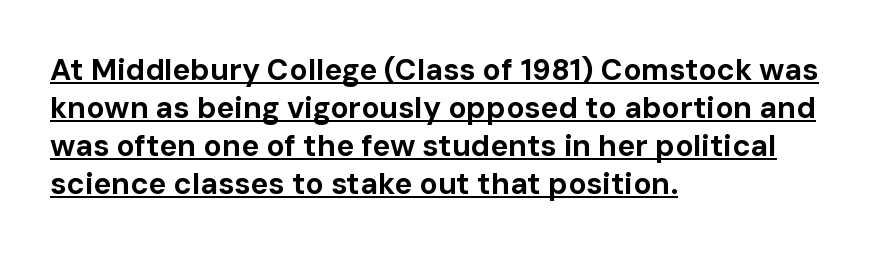
{"serif": "no", "italic": "no", "bold": "yes", "weight": "bold", "width": "normal", "stroke_contrast": "low", "x_height": "medium", "monospaced": "no", "underline": "yes", "align": "left", "line_spacing": "normal", "line_spacing_ratio": 1.27, "letter_spacing": "normal", "letter_spacing_em": 0.0, "glyph_px": 30}
